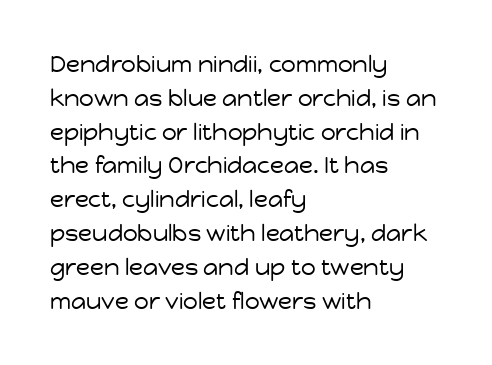
{"italic": "no", "bold": "no", "underline": "no", "align": "left", "line_spacing": "normal", "line_spacing_ratio": 1.47, "letter_spacing": "normal", "letter_spacing_em": 0.0, "glyph_px": 23}
